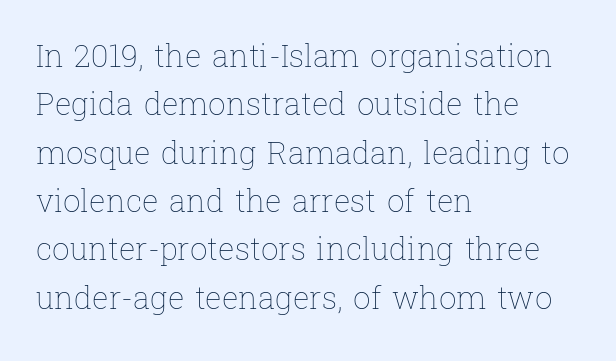
{"italic": "no", "bold": "no", "weight": "thin", "width": "normal", "stroke_contrast": "low", "x_height": "medium", "monospaced": "no", "underline": "no", "align": "left", "line_spacing": "normal", "line_spacing_ratio": 1.56, "letter_spacing": "normal", "letter_spacing_em": 0.0, "glyph_px": 31}
